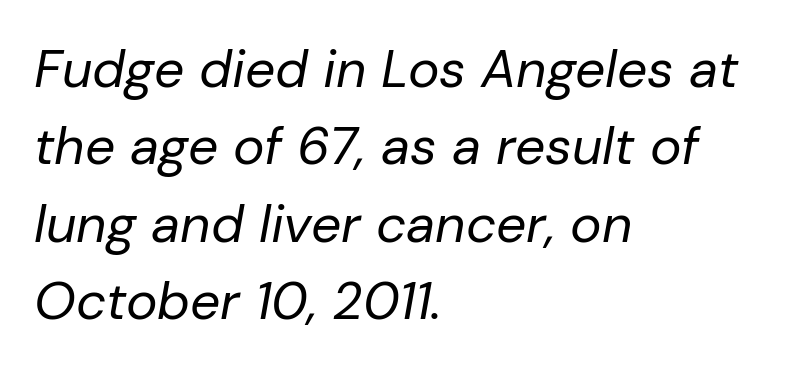
{"italic": "yes", "lean": "right", "slant_degrees": 10, "bold": "no", "weight": "regular", "width": "normal", "stroke_contrast": "low", "x_height": "medium", "monospaced": "no", "underline": "no", "align": "left", "line_spacing": "normal", "line_spacing_ratio": 1.46, "letter_spacing": "normal", "letter_spacing_em": 0.0, "glyph_px": 53}
